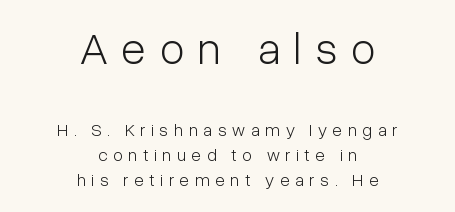
The image shows 45 px light, condensed sans-serif type, upright; set centered, normal line spacing (1.39x), unusually wide letter spacing (+0.31 em), not underlined; the first (top) block is 2.5x larger; low stroke contrast and a medium x-height.
